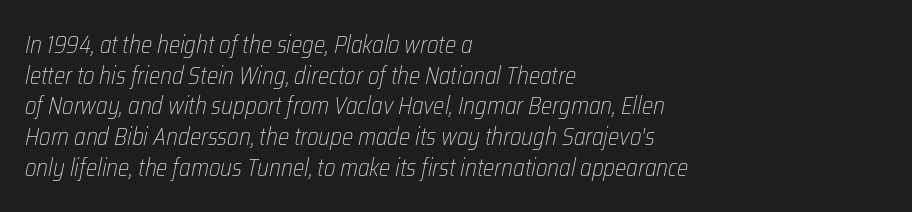
The image shows 24 px text type, italic (leaning right); set left-aligned, normal line spacing (1.28x), normal letter spacing, not underlined.
